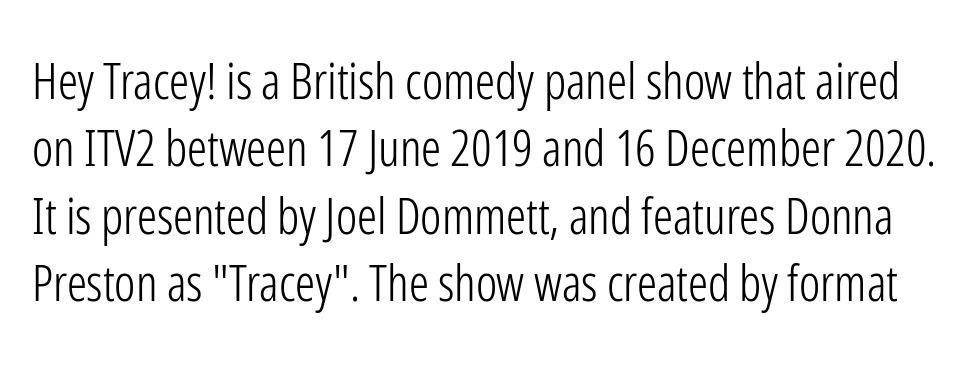
Q: Is the text bold? A: No.
Q: Is the text italic (slanted)? A: No, it is upright.
Q: Is the typeface a serif or a sans-serif typeface? A: Sans-serif.
Q: Is the text underlined? A: No.
Q: Is the spacing between letters normal or unusually wide? A: Normal.
Q: Is the spacing between lines tight, normal or loose? A: Normal.
Q: Width (condensed, normal, or wide)? A: Condensed.
Q: Stroke contrast? A: Low.
Q: x-height? A: Medium.
Q: Monospaced? A: No.
